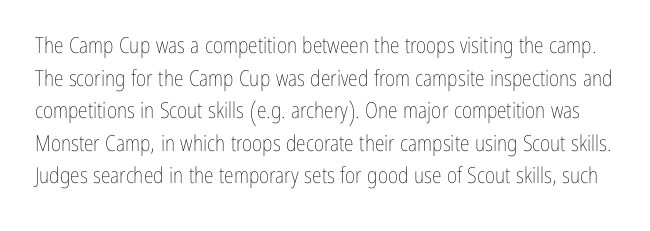
The image shows 22 px text type, upright; set normal line spacing (1.48x), normal letter spacing, not underlined.
